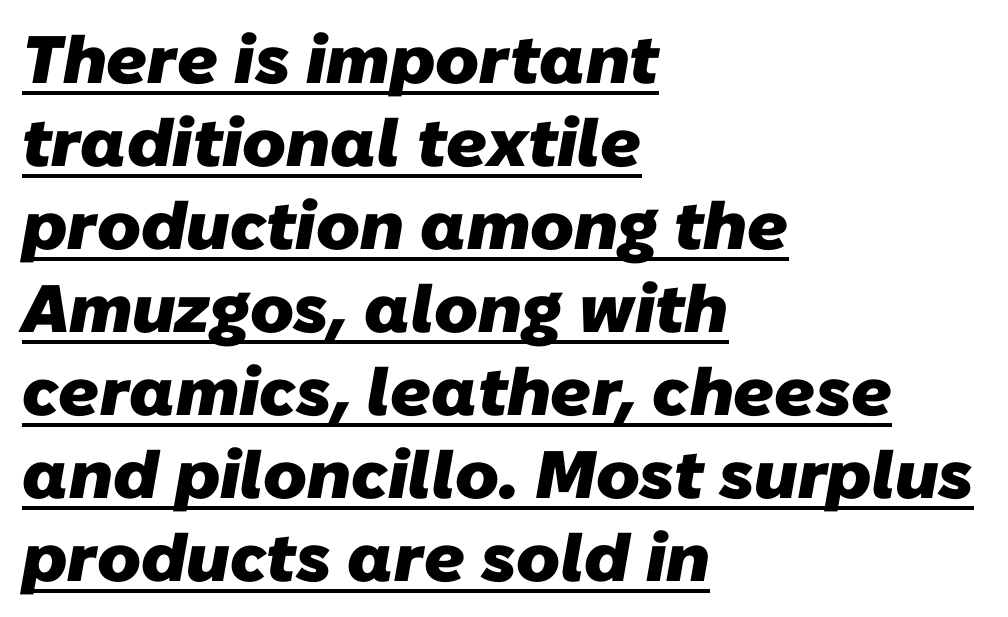
Q: Is the text bold? A: Yes.
Q: Is the typeface a serif or a sans-serif typeface? A: Sans-serif.
Q: Is the text underlined? A: Yes.
Q: How is the paragraph aligned? A: Left-aligned.
Q: Is the spacing between letters normal or unusually wide? A: Normal.
Q: Width (condensed, normal, or wide)? A: Normal.
Q: Stroke contrast? A: Low.
Q: x-height? A: Medium.
Q: Monospaced? A: No.
